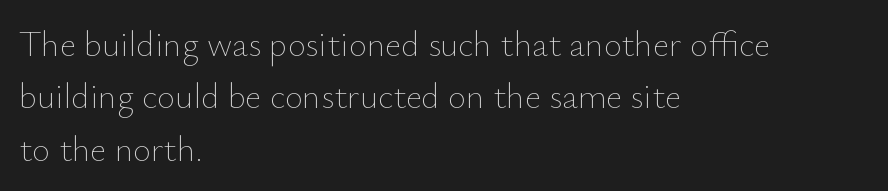
This sample has the flowing, uneven cadence of proportional lettering. If you drew a line through each stem, it would be perfectly vertical. Spacing between characters is what you'd get straight out of the box. The letterforms sit at book weight or below.
